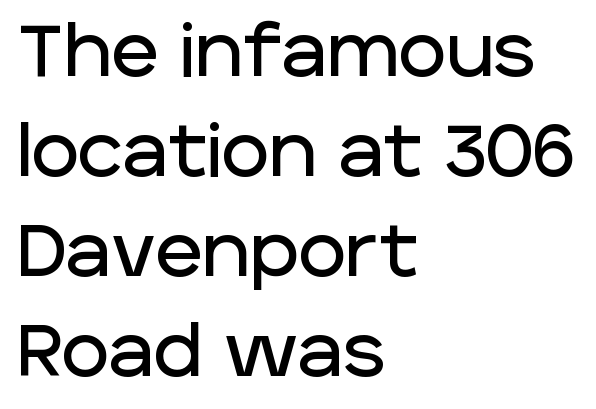
Character widths vary here, with narrow letters taking less room than wide ones. Nothing unusual about the tracking: characters are spaced as the font intends. Rows of type keep a routine distance in the vertical direction. Casual observation: everything's shoved over to the left. Note: no serifs on the glyphs. Quick note: underline off.
